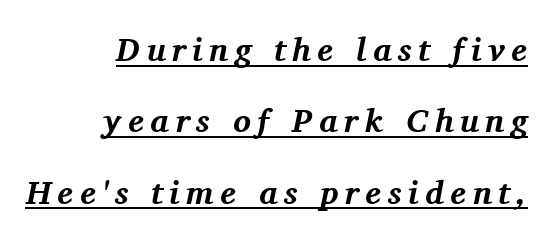
Q: Is the text bold? A: Yes.
Q: Is the text italic (slanted)? A: Yes, it leans right by about 11 degrees.
Q: Is the typeface a serif or a sans-serif typeface? A: Serif.
Q: Is the text underlined? A: Yes.
Q: How is the paragraph aligned? A: Right-aligned.
Q: Is the spacing between letters normal or unusually wide? A: Unusually wide.
Q: Is the spacing between lines tight, normal or loose? A: Loose.
Q: Width (condensed, normal, or wide)? A: Normal.
Q: Stroke contrast? A: Medium.
Q: x-height? A: Medium.
Q: Monospaced? A: No.
